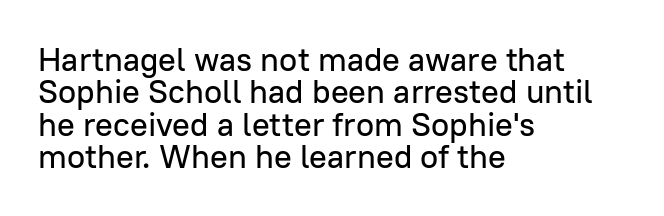
{"serif": "no", "italic": "no", "width": "normal", "stroke_contrast": "low", "x_height": "medium", "monospaced": "no", "underline": "no", "align": "left", "line_spacing": "tight", "line_spacing_ratio": 0.98, "letter_spacing": "normal", "letter_spacing_em": 0.0, "glyph_px": 33}
